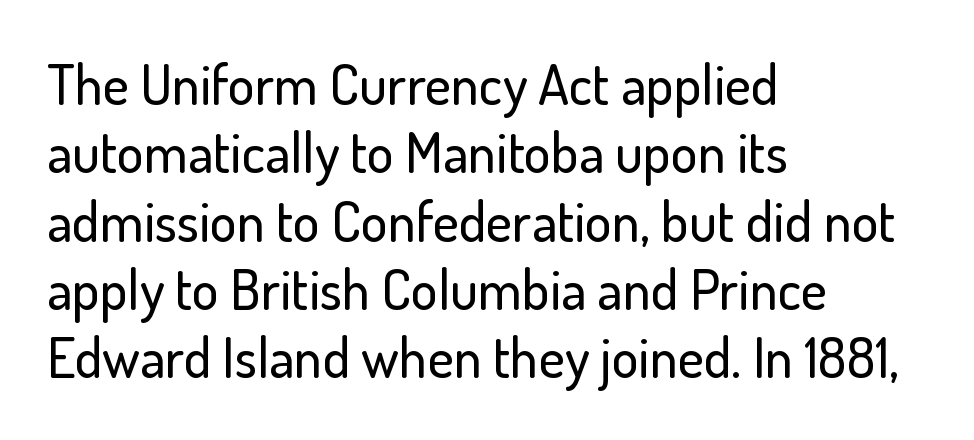
The image shows 56 px sans-serif type, upright; set left-aligned, line spacing 1.22x, normal letter spacing, not underlined; low stroke contrast and a small x-height.
